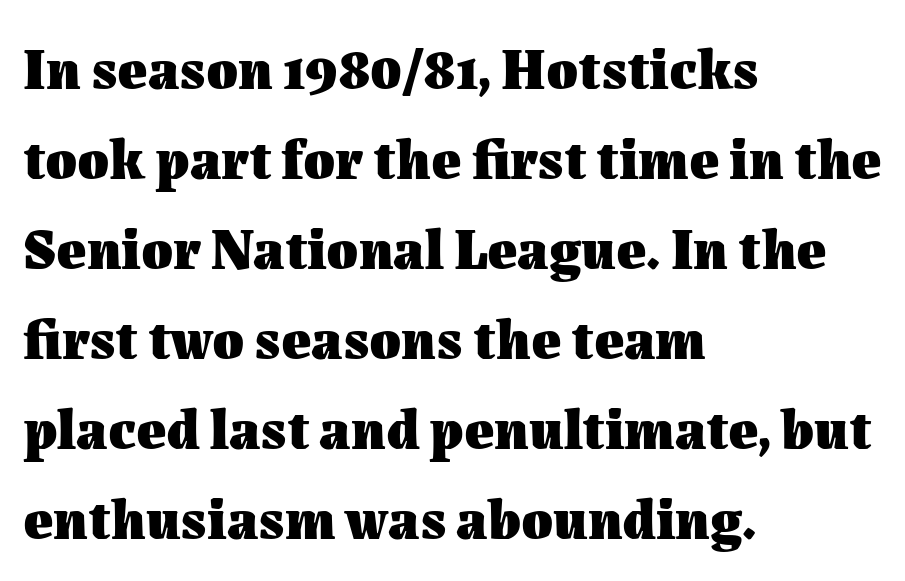
The image shows 57 px heavy type, upright; set left-aligned, normal line spacing (1.58x), normal letter spacing, not underlined; medium stroke contrast and a medium x-height.
